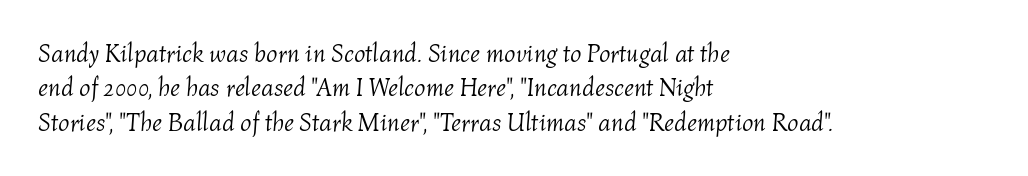
The image shows 25 px text type, italic (leaning right); set left-aligned, normal line spacing (1.38x), normal letter spacing, not underlined.
